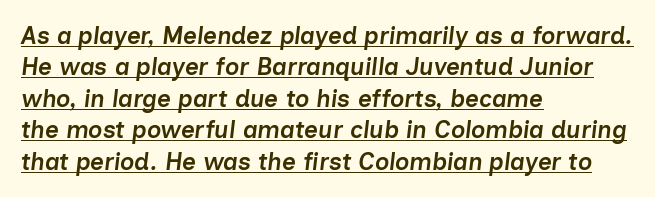
{"italic": "yes", "lean": "right", "slant_degrees": 7, "bold": "semi", "underline": "yes", "align": "left", "line_spacing": "normal", "line_spacing_ratio": 1.31, "letter_spacing": "normal", "letter_spacing_em": 0.0, "glyph_px": 24}
